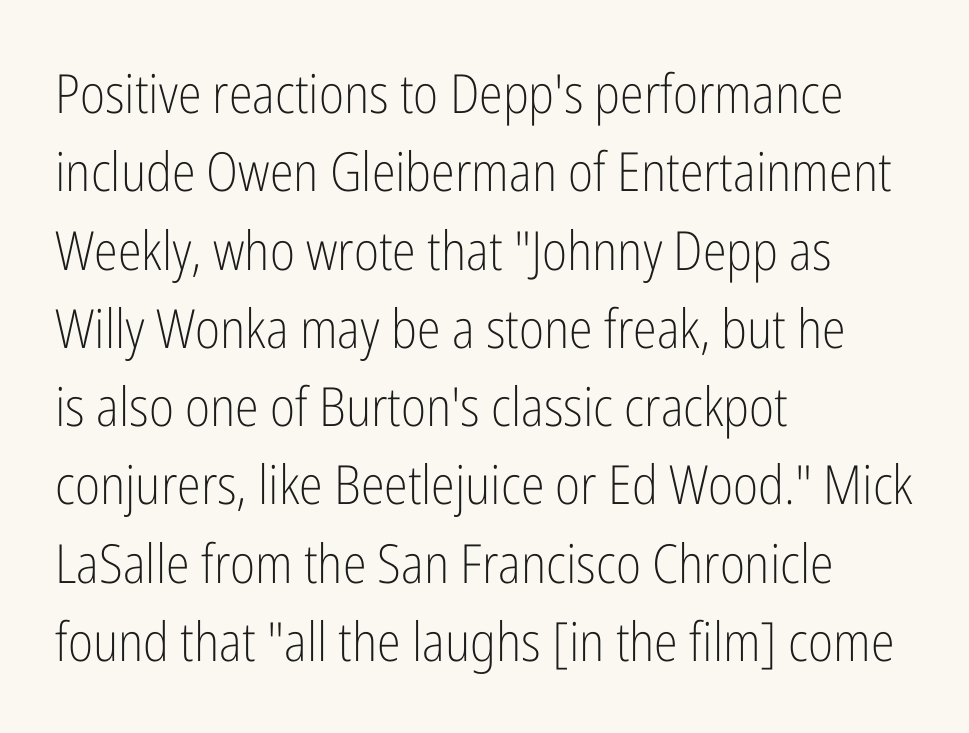
The zone under the glyphs is completely vacant. Look at the tracking — it's just the regular setting, nothing added. Notice how the passage keeps a crisp vertical edge on the left only. The letters carry no serifs — their stems end cleanly without finishing strokes.
